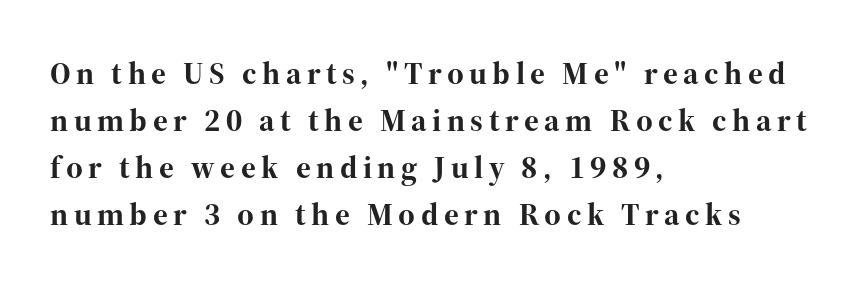
These lines are rendered in a variable-pitch font. You can tell from the footed stems that serif type was used. Underlining? Definitely not there. Horizontal bands of white between lines are of average thickness.
